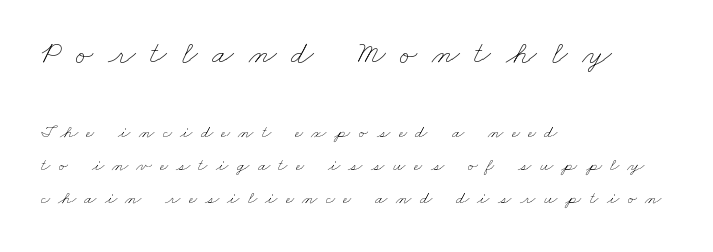
{"bold": "no", "weight": "thin", "width": "wide", "stroke_contrast": "low", "x_height": "small", "monospaced": "no", "underline": "no", "align": "left", "line_spacing_ratio": 1.83, "letter_spacing": "wide", "letter_spacing_em": 0.46, "larger_block": "first", "size_ratio": 1.78, "glyph_px": 32}
